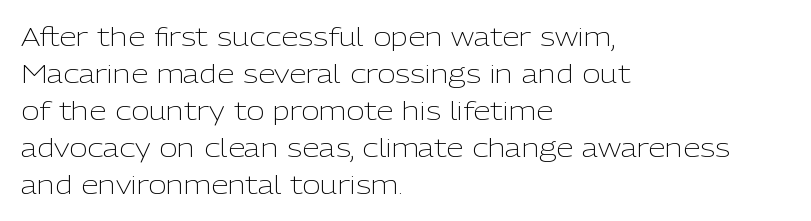
A typesetter would call this leading conventional body-copy spacing. Descender tails drop into unmarked territory. Visually the block forms a straight wall on the left and a jagged coastline on the right. Do the letters lean? They stand straight.
